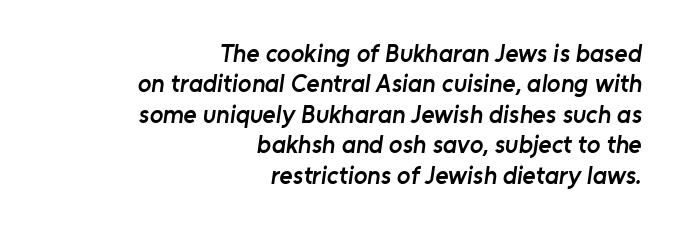
Q: Is the text bold? A: Semi-bold.
Q: Is the text underlined? A: No.
Q: How is the paragraph aligned? A: Right-aligned.
Q: Is the spacing between letters normal or unusually wide? A: Normal.
